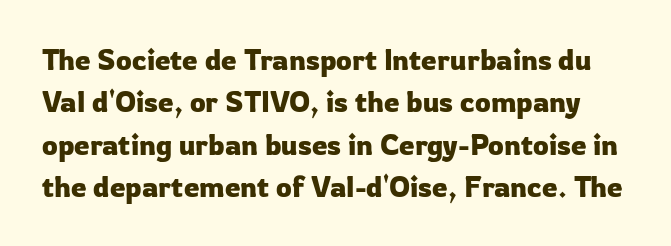
Type style note: lacks serifs. What stands out about the letter spacing? Nothing — it is the standard amount. The lettering holds an erect, upright posture throughout. The foot of each line stays bare and open. Here the designer chose a conventional face with non-uniform glyph widths.
